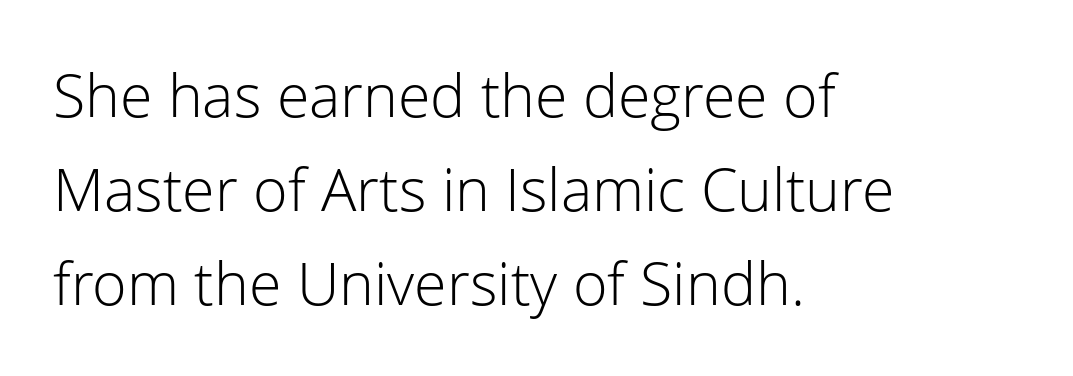
The image shows 59 px light sans-serif type, upright; set left-aligned, normal line spacing (1.59x), normal letter spacing, not underlined; low stroke contrast and a medium x-height.
